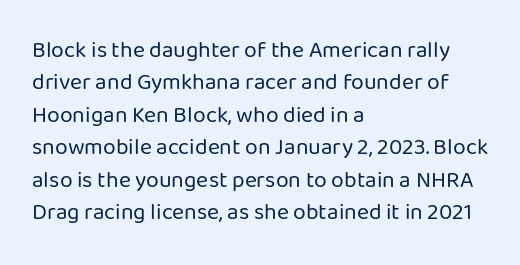
The tracking reads as untouched default to a designer's eye. Layout note: lines flush left. Students, observe: this is what conventionally led text looks like. Underline: absent.
